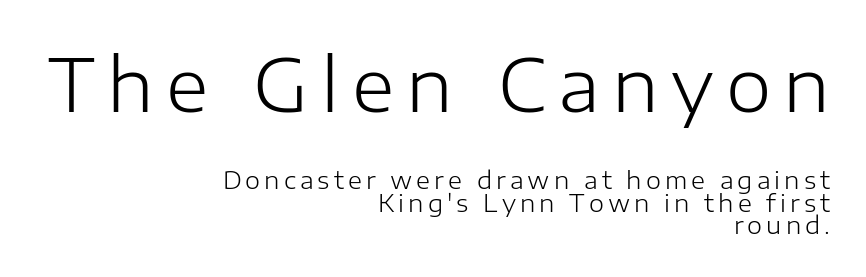
The face used here is proportionally spaced, like ordinary book or web type. Which margin do the lines hug? The right one — the left edge is uneven. Nope, not italic — everything's standing straight. Unbolded letterforms with no extra heft. Each letter's strokes conclude bluntly, with no projecting serifs.
